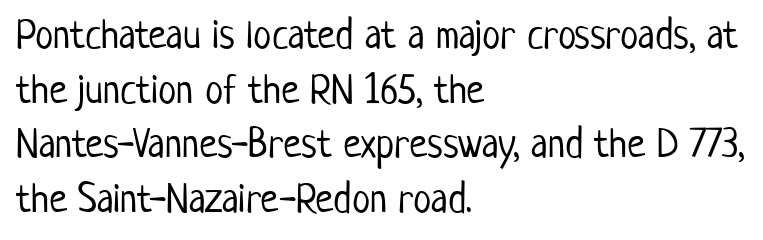
The image shows 41 px light, condensed sans-serif type, upright; set left-aligned, normal line spacing (1.33x), normal letter spacing, not underlined; low stroke contrast and a medium x-height.
